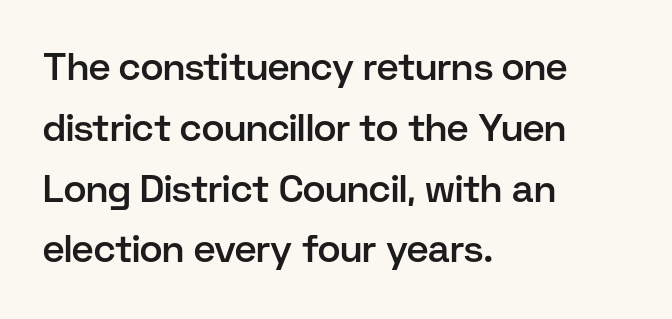
The image shows 38 px semibold sans-serif type, upright; set left-aligned, normal line spacing (1.6x), normal letter spacing, not underlined; low stroke contrast and a medium x-height.
